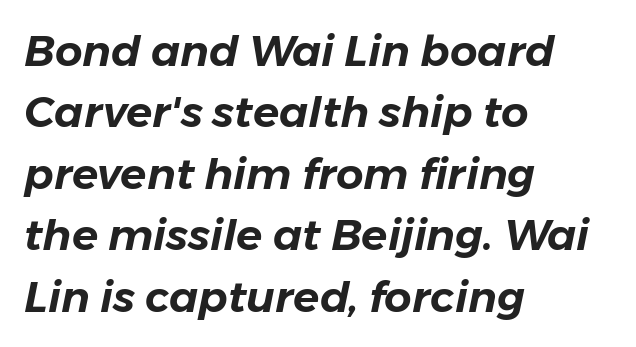
The whole block is typeset with a tilt. Each new line begins a customary step beneath the previous one. Alignment: flush left. There is no visible air inserted between adjacent glyphs. Proportional: the letters do not fall into vertical columns. Bare-footed words on every line.
